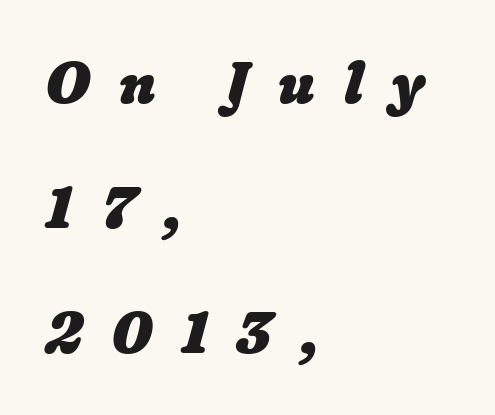
{"bold": "yes", "weight": "heavy", "width": "normal", "stroke_contrast": "low", "x_height": "medium", "monospaced": "no", "underline": "no", "align": "left", "line_spacing": "loose", "line_spacing_ratio": 2.12, "letter_spacing": "wide", "letter_spacing_em": 0.49, "glyph_px": 59}
